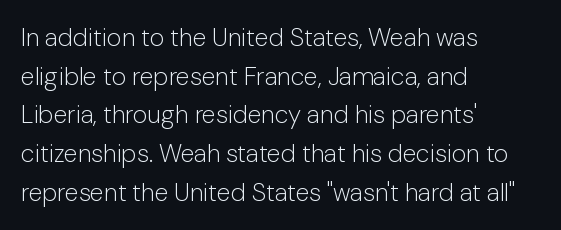
The image shows 25 px text type, upright; set left-aligned, normal line spacing (1.55x), normal letter spacing, not underlined.
